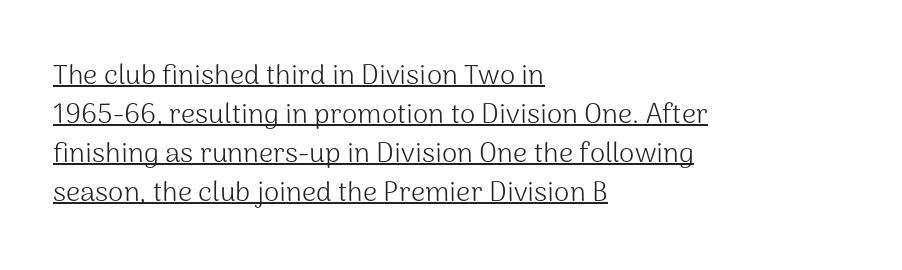
Q: Is the text bold? A: No.
Q: Is the text italic (slanted)? A: No, it is upright.
Q: Is the typeface a serif or a sans-serif typeface? A: Sans-serif.
Q: Is the text underlined? A: Yes.
Q: How is the paragraph aligned? A: Left-aligned.
Q: Is the spacing between letters normal or unusually wide? A: Normal.
Q: Is the spacing between lines tight, normal or loose? A: Normal.
Q: Width (condensed, normal, or wide)? A: Normal.
Q: Stroke contrast? A: Medium.
Q: x-height? A: Medium.
Q: Monospaced? A: No.
